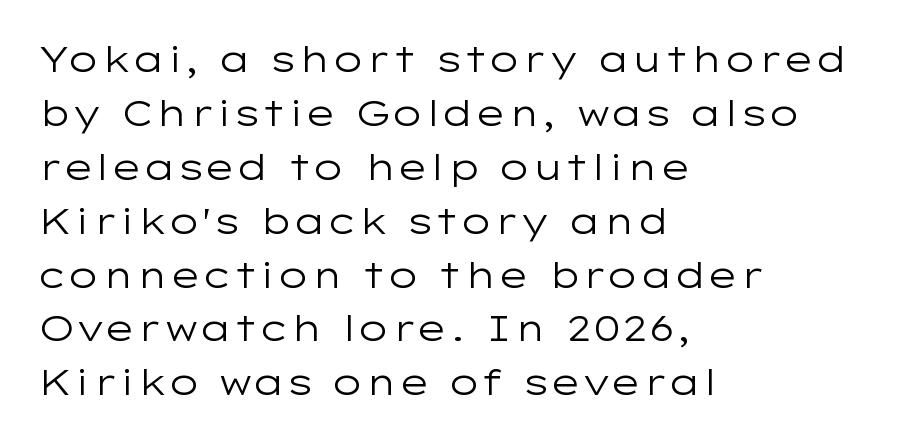
The image shows 35 px regular-weight, wide sans-serif type, upright; set left-aligned, normal line spacing (1.54x), normal letter spacing, not underlined; low stroke contrast and a medium x-height.
